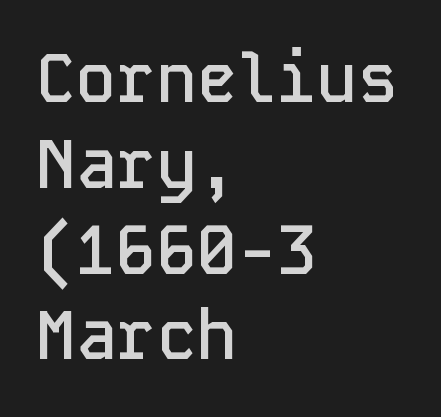
This rendering features lettering with no underline. Standard letterfit; no display-style spreading of the glyphs. On the weight axis this lands at semibold, roughly 600. Successive baselines arrive at the customary interval. The rendering anchors every line to the left-hand side.
